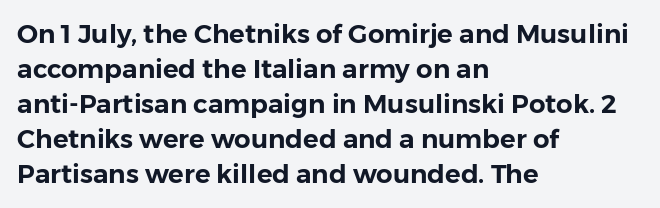
Q: Is the text italic (slanted)? A: No, it is upright.
Q: Is the text underlined? A: No.
Q: How is the paragraph aligned? A: Left-aligned.
Q: Is the spacing between letters normal or unusually wide? A: Normal.
Q: Is the spacing between lines tight, normal or loose? A: Normal.
